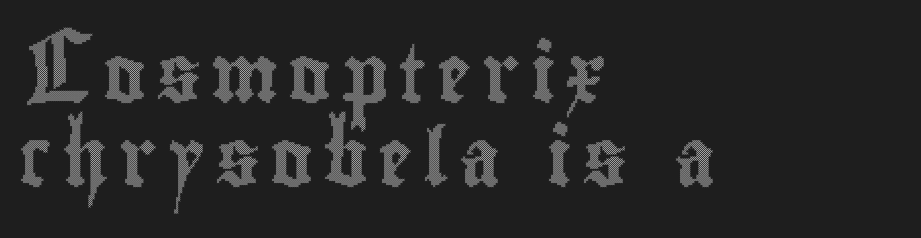
{"italic": "no", "width": "condensed", "x_height": "small", "monospaced": "no", "underline": "no", "align": "left", "line_spacing": "normal", "line_spacing_ratio": 1.48, "glyph_px": 57}
